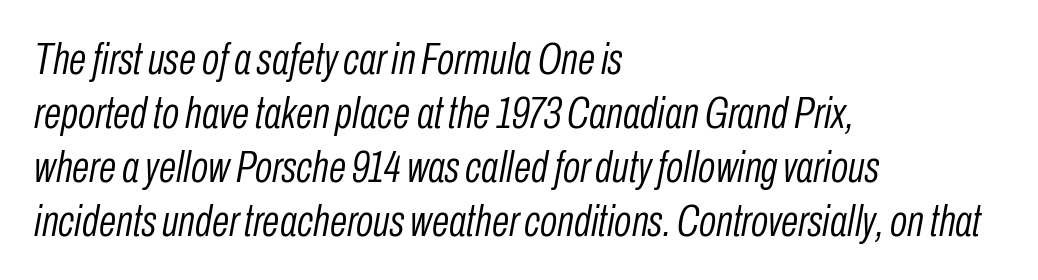
Q: Is the text bold? A: No.
Q: Is the text italic (slanted)? A: Yes, it leans right by about 10 degrees.
Q: Is the text underlined? A: No.
Q: How is the paragraph aligned? A: Left-aligned.
Q: Is the spacing between letters normal or unusually wide? A: Normal.
Q: Width (condensed, normal, or wide)? A: Condensed.
Q: Stroke contrast? A: Low.
Q: x-height? A: Medium.
Q: Monospaced? A: No.
